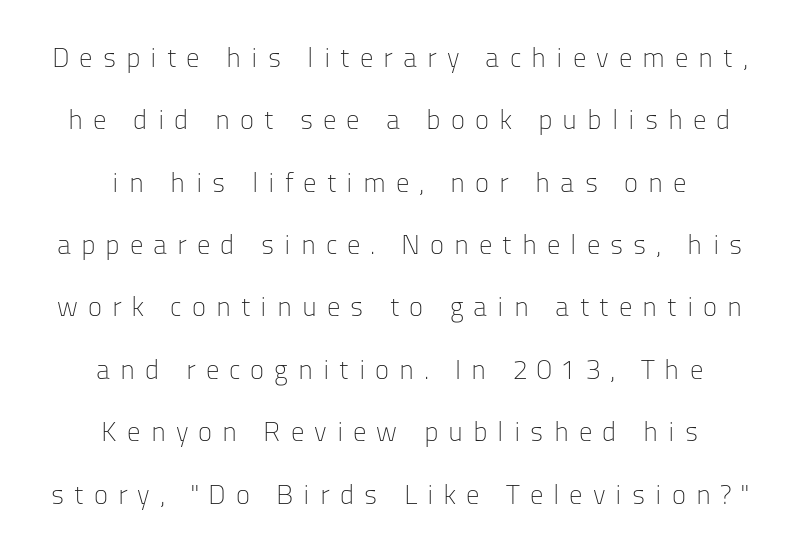
Q: Is the text bold? A: No.
Q: Is the text italic (slanted)? A: No, it is upright.
Q: Is the text underlined? A: No.
Q: How is the paragraph aligned? A: Centered.
Q: Is the spacing between letters normal or unusually wide? A: Unusually wide.
Q: Is the spacing between lines tight, normal or loose? A: Loose.
